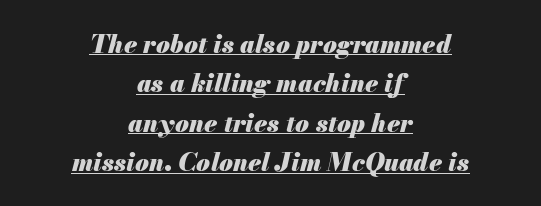
A baseline rule has been typeset under these characters. This sample is center-justified, so both line endings float freely. Style check: oblique. The type is set solid horizontally, with unmodified tracking.
